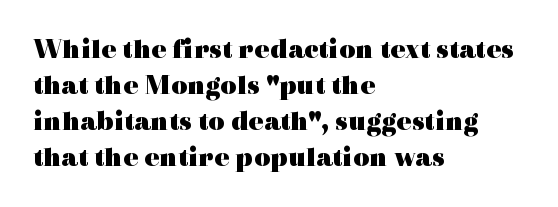
{"serif": "yes", "italic": "no", "bold": "yes", "weight": "heavy", "width": "wide", "x_height": "medium", "monospaced": "no", "underline": "no", "align": "left", "line_spacing": "normal", "line_spacing_ratio": 1.29, "letter_spacing": "normal", "letter_spacing_em": 0.0, "glyph_px": 28}
